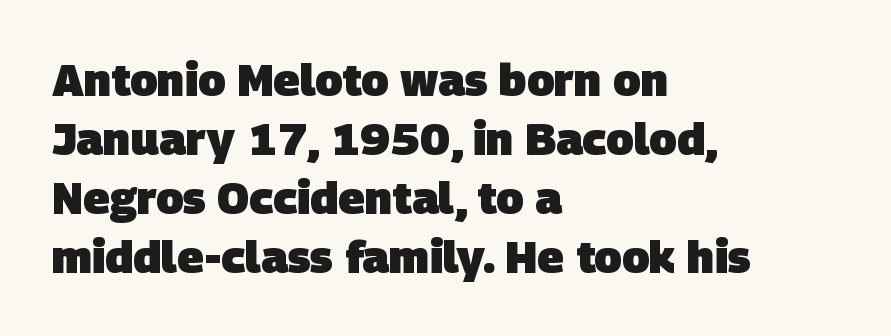
{"serif": "no", "bold": "yes", "weight": "heavy", "width": "normal", "stroke_contrast": "low", "x_height": "large", "monospaced": "no", "underline": "no", "align": "left", "line_spacing": "normal", "line_spacing_ratio": 1.31, "letter_spacing": "normal", "letter_spacing_em": 0.0, "glyph_px": 45}
